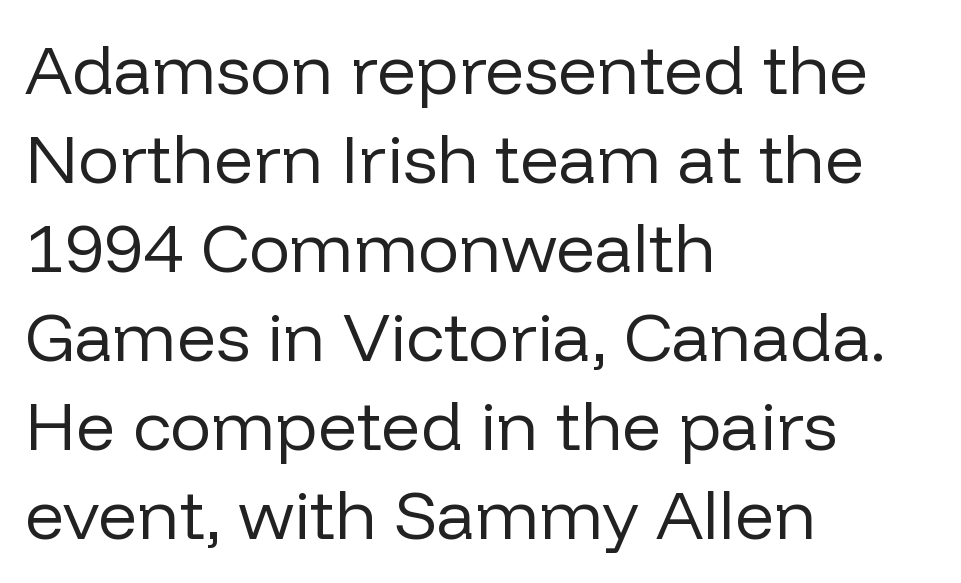
The image shows 69 px regular-weight sans-serif type, upright; set left-aligned, normal line spacing (1.29x), normal letter spacing, not underlined; low stroke contrast and a medium x-height.
